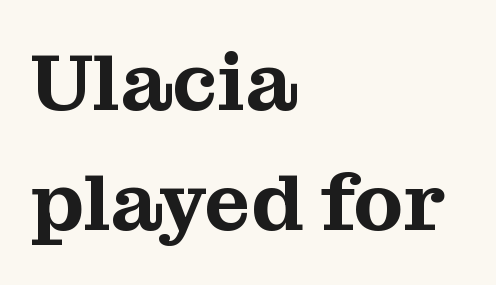
{"serif": "yes", "italic": "no", "width": "normal", "stroke_contrast": "medium", "x_height": "medium", "monospaced": "no", "underline": "no", "align": "left", "line_spacing": "normal", "line_spacing_ratio": 1.5, "letter_spacing": "normal", "letter_spacing_em": 0.0, "glyph_px": 80}
